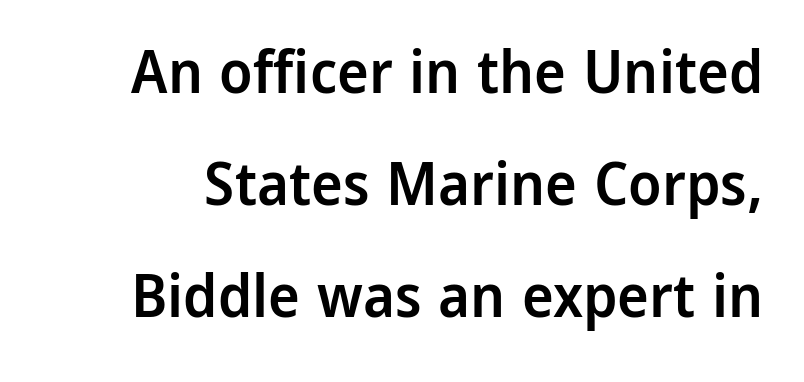
{"serif": "no", "italic": "no", "bold": "semi", "weight": "semibold", "width": "normal", "stroke_contrast": "low", "x_height": "medium", "monospaced": "no", "underline": "no", "line_spacing_ratio": 1.87, "letter_spacing": "normal", "letter_spacing_em": 0.0, "glyph_px": 60}
